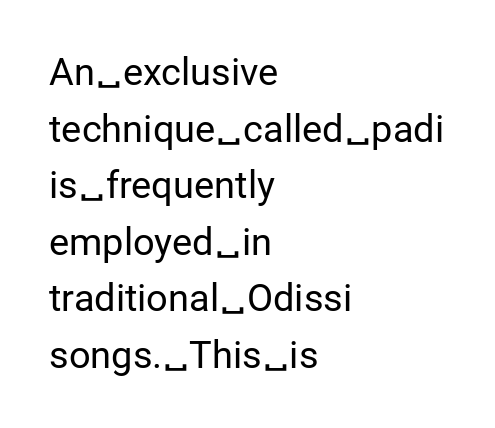
Q: Is the text bold? A: No.
Q: Is the text italic (slanted)? A: No, it is upright.
Q: Is the typeface a serif or a sans-serif typeface? A: Sans-serif.
Q: Is the text underlined? A: No.
Q: How is the paragraph aligned? A: Left-aligned.
Q: Is the spacing between letters normal or unusually wide? A: Normal.
Q: Is the spacing between lines tight, normal or loose? A: Normal.
Q: Width (condensed, normal, or wide)? A: Normal.
Q: Stroke contrast? A: Low.
Q: x-height? A: Medium.
Q: Monospaced? A: No.
